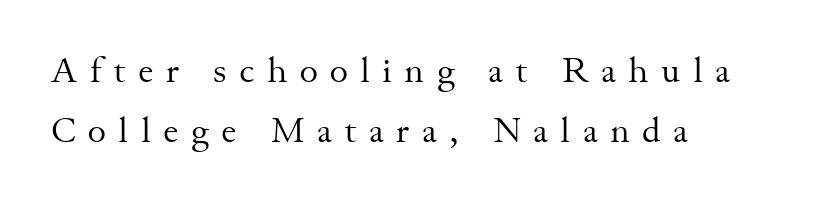
The foot of each line stays bare and open. The text was rendered using a seriffed face with decorative stroke endings. Compared with a typical body face, this is equally light or lighter still. Glyph-to-glyph distance is far greater than everyday printed text.
